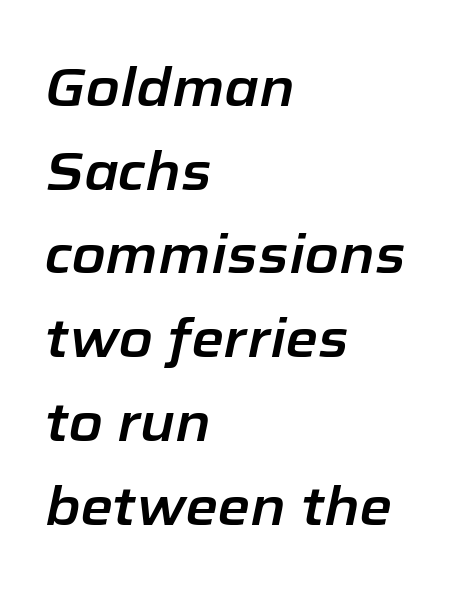
Do the characters align in a grid? No, the font is proportional. Look at the tracking — it's just the regular setting, nothing added. The font's italic variant was chosen for this text. A typesetter would call this leading conventional body-copy spacing.
